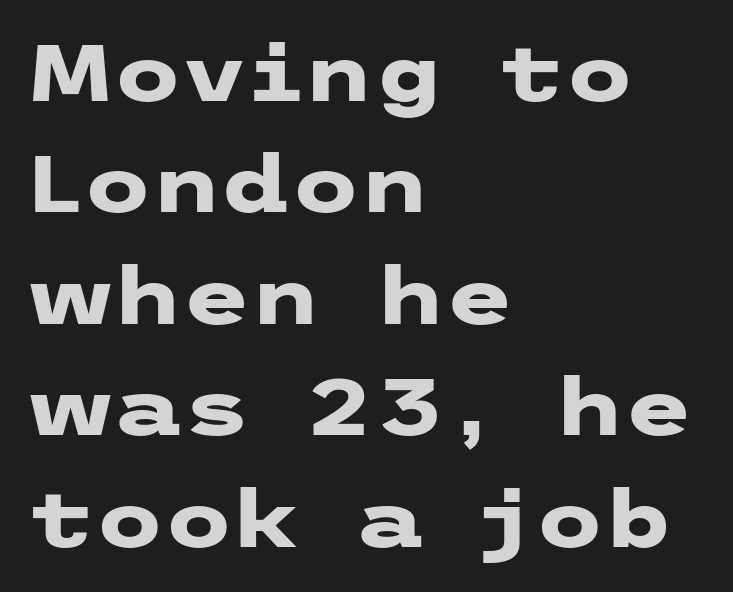
Q: Is the text bold? A: Yes.
Q: Is the text italic (slanted)? A: No, it is upright.
Q: Is the typeface a serif or a sans-serif typeface? A: Sans-serif.
Q: Is the text underlined? A: No.
Q: How is the paragraph aligned? A: Left-aligned.
Q: Is the spacing between letters normal or unusually wide? A: Normal.
Q: Is the spacing between lines tight, normal or loose? A: Normal.
Q: Width (condensed, normal, or wide)? A: Wide.
Q: Stroke contrast? A: Low.
Q: x-height? A: Medium.
